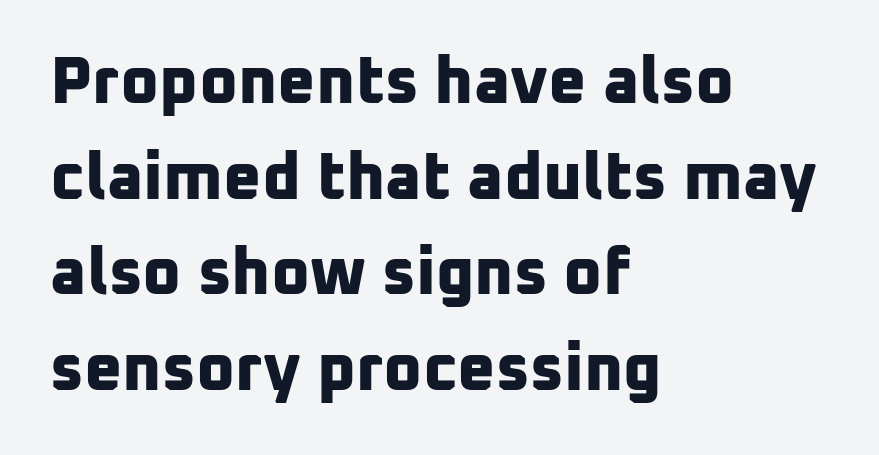
Q: Is the text bold? A: Yes.
Q: Is the typeface a serif or a sans-serif typeface? A: Sans-serif.
Q: Is the text underlined? A: No.
Q: How is the paragraph aligned? A: Left-aligned.
Q: Is the spacing between letters normal or unusually wide? A: Normal.
Q: Is the spacing between lines tight, normal or loose? A: Normal.
Q: Width (condensed, normal, or wide)? A: Normal.
Q: Stroke contrast? A: Low.
Q: x-height? A: Medium.
Q: Monospaced? A: No.
